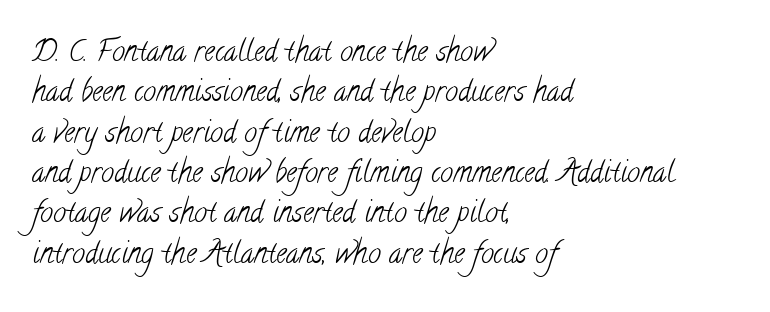
The image shows 29 px light, condensed serif type; set left-aligned, normal line spacing (1.39x), normal letter spacing, not underlined; low stroke contrast and a small x-height.
